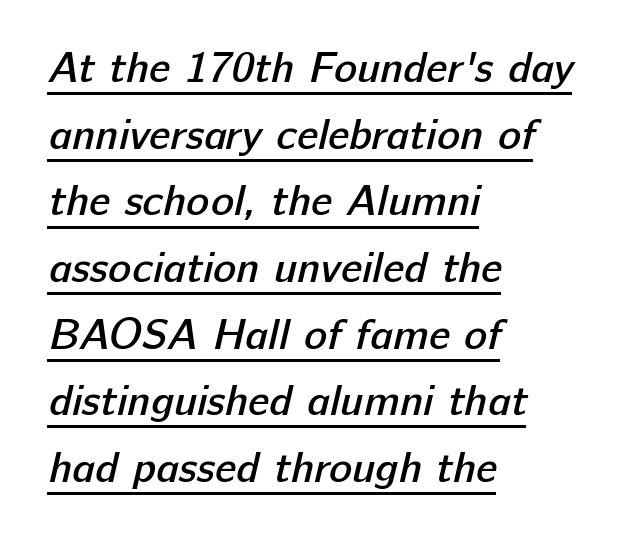
Q: Is the text bold? A: Semi-bold.
Q: Is the typeface a serif or a sans-serif typeface? A: Sans-serif.
Q: Is the text underlined? A: Yes.
Q: How is the paragraph aligned? A: Left-aligned.
Q: Is the spacing between letters normal or unusually wide? A: Normal.
Q: Is the spacing between lines tight, normal or loose? A: Normal.
Q: Width (condensed, normal, or wide)? A: Normal.
Q: Stroke contrast? A: Low.
Q: x-height? A: Medium.
Q: Monospaced? A: No.
